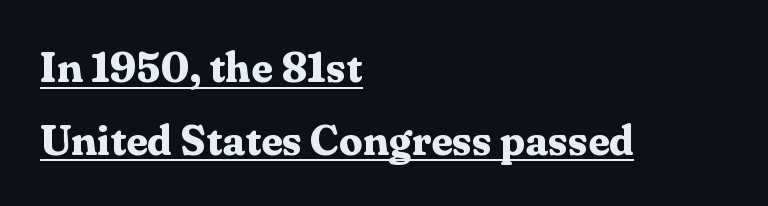
Each glyph is drawn with heavy, bold strokes. The face used here is rendered with its standard letterfit. Notice how the stems are strictly vertical — no italics here. The ragged edge is on the right, which tells us the setting is flush left. Typographically, this falls in the serif category. These lines are rendered in a variable-pitch font.
